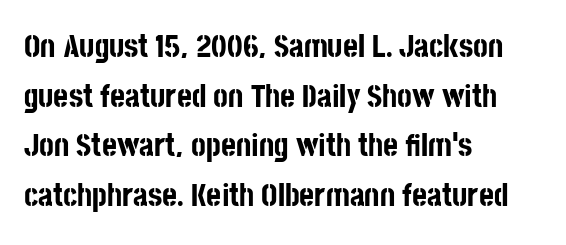
{"serif": "no", "italic": "no", "bold": "yes", "weight": "bold", "width": "condensed", "stroke_contrast": "low", "x_height": "large", "monospaced": "no", "underline": "no", "align": "left", "line_spacing": "normal", "line_spacing_ratio": 1.55, "letter_spacing": "normal", "letter_spacing_em": 0.0, "glyph_px": 32}
